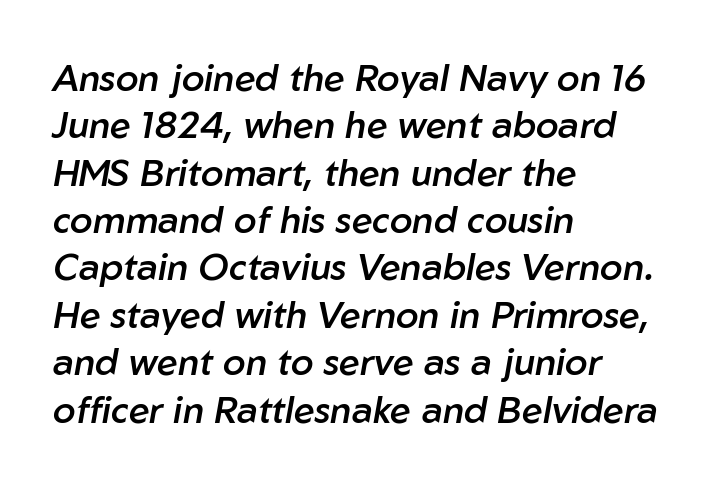
The image shows 37 px semibold type, italic (leaning right); set left-aligned, normal line spacing (1.28x), normal letter spacing, not underlined; low stroke contrast and a medium x-height.
